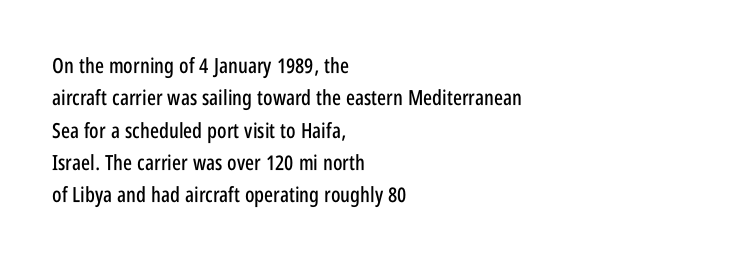
Glyph-to-glyph distance matches everyday printed text. Upright lettering throughout. Notice how descenders clear the ascenders below comfortably — that's standard leading. The strip under each line holds only bare page. Layout note: lines flush left.
